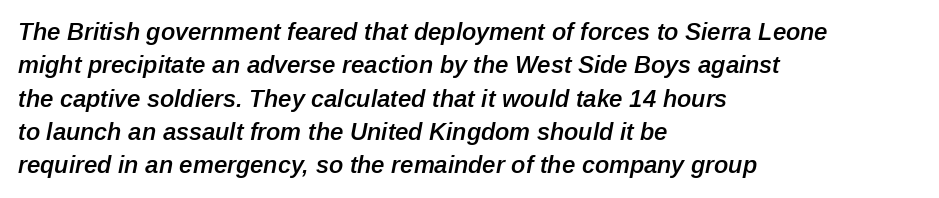
Q: Is the text bold? A: Semi-bold.
Q: Is the text italic (slanted)? A: Yes, it leans right by about 12 degrees.
Q: Is the text underlined? A: No.
Q: How is the paragraph aligned? A: Left-aligned.
Q: Is the spacing between letters normal or unusually wide? A: Normal.
Q: Is the spacing between lines tight, normal or loose? A: Normal.
